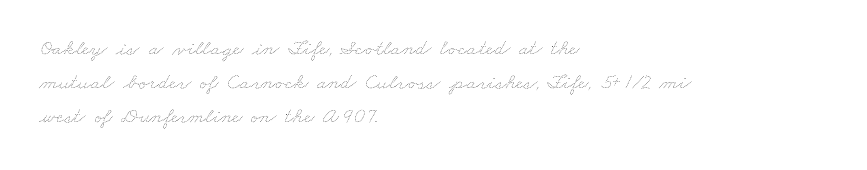
Q: Is the text bold? A: No.
Q: Is the text underlined? A: No.
Q: How is the paragraph aligned? A: Left-aligned.
Q: Is the spacing between letters normal or unusually wide? A: Normal.
Q: Is the spacing between lines tight, normal or loose? A: Normal.
